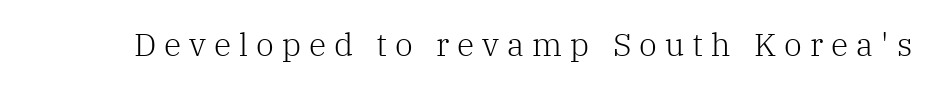
Q: Is the text bold? A: No.
Q: Is the text italic (slanted)? A: No, it is upright.
Q: Is the typeface a serif or a sans-serif typeface? A: Serif.
Q: Is the text underlined? A: No.
Q: Is the spacing between letters normal or unusually wide? A: Unusually wide.
Q: Width (condensed, normal, or wide)? A: Normal.
Q: Stroke contrast? A: Low.
Q: x-height? A: Medium.
Q: Monospaced? A: No.
